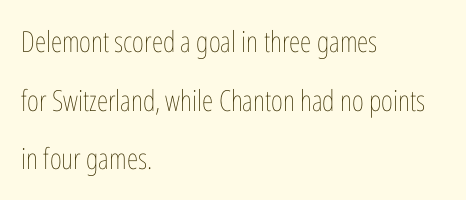
{"italic": "no", "bold": "no", "weight": "thin", "width": "condensed", "stroke_contrast": "low", "x_height": "medium", "monospaced": "no", "underline": "no", "align": "left", "line_spacing": "loose", "line_spacing_ratio": 2.02, "letter_spacing": "normal", "letter_spacing_em": 0.0, "glyph_px": 29}
